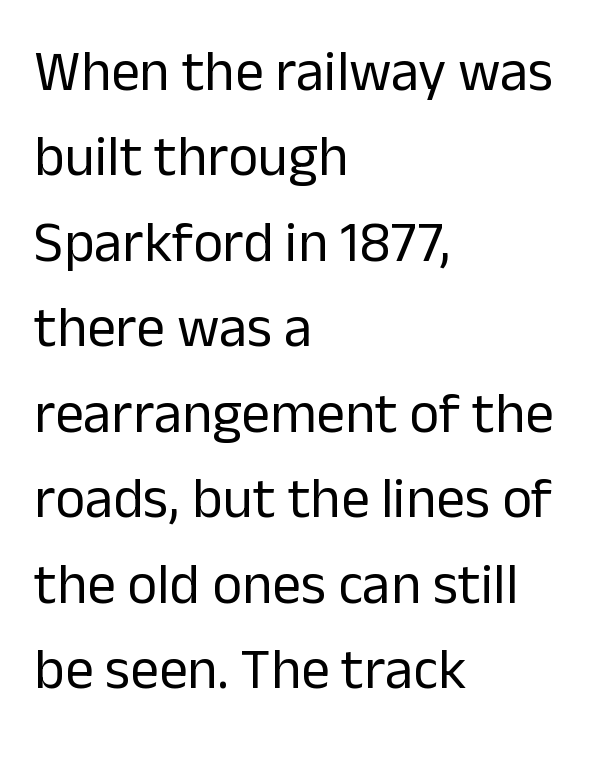
The block of text has a typical density, with ordinary space between rows. What stands out about the letter spacing? Nothing — it is the standard amount. To sum up the face: it is a sans, with no serifs. The paragraph shown leans on its left margin. Honestly, there is no underline to notice here at all. A typesetter would mark this as roman, not italic.
